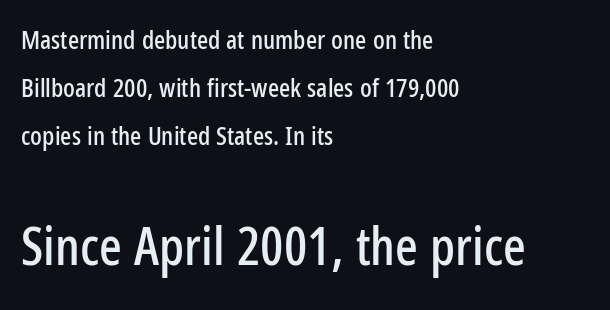
The image shows 53 px condensed sans-serif type, upright; set left-aligned, line spacing 1.85x, normal letter spacing, not underlined; the second (bottom) block is 2.04x larger; low stroke contrast and a medium x-height.
